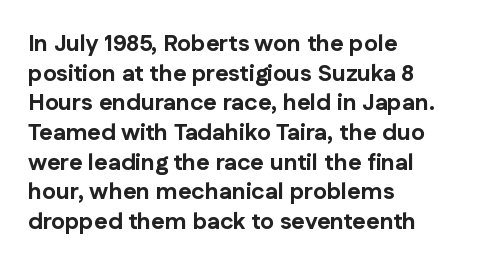
Q: Is the text bold? A: Yes.
Q: Is the text italic (slanted)? A: No, it is upright.
Q: Is the text underlined? A: No.
Q: How is the paragraph aligned? A: Left-aligned.
Q: Is the spacing between letters normal or unusually wide? A: Normal.
Q: Is the spacing between lines tight, normal or loose? A: Normal.
